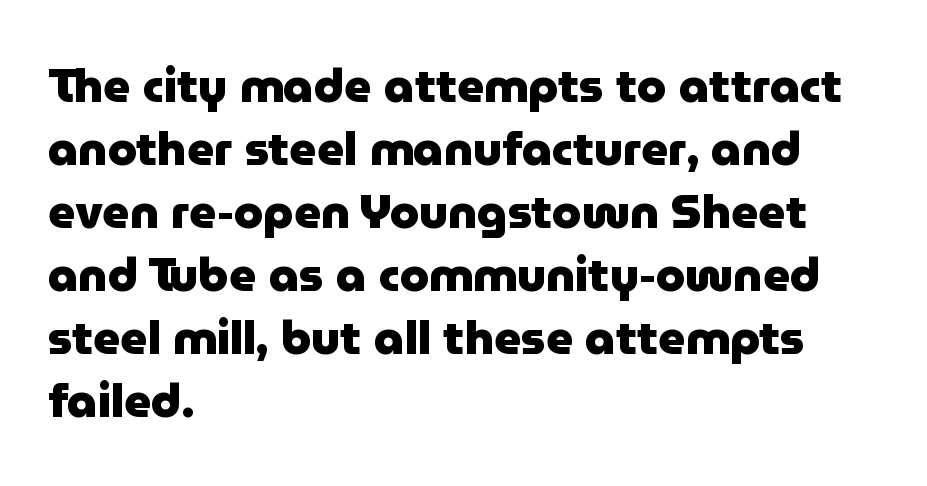
The image shows 47 px heavy sans-serif type, upright; set left-aligned, normal line spacing (1.34x), normal letter spacing, not underlined; low stroke contrast and a medium x-height.
